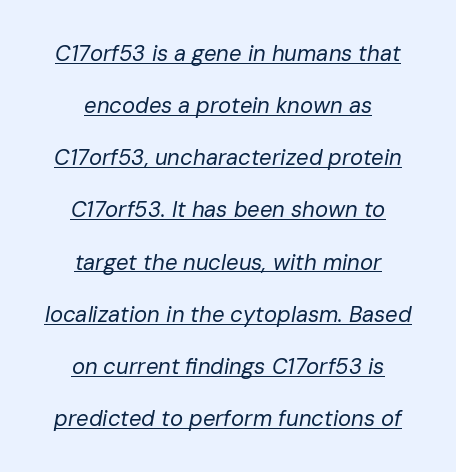
The image shows 22 px text type, italic (leaning right); set centered, loose line spacing (2.37x), normal letter spacing, underlined.
